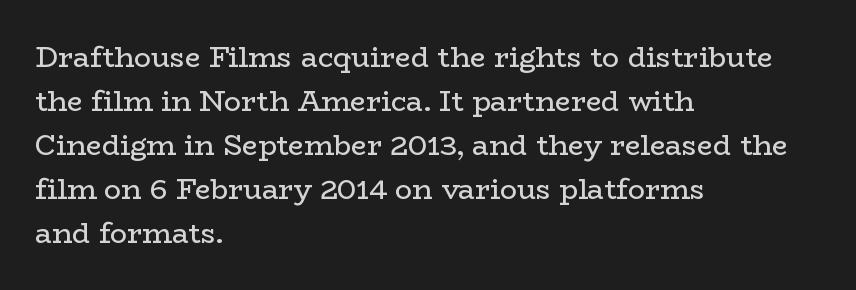
The image shows 28 px regular-weight, wide serif type, upright; set left-aligned, normal line spacing (1.57x), normal letter spacing, not underlined; low stroke contrast and a medium x-height.
